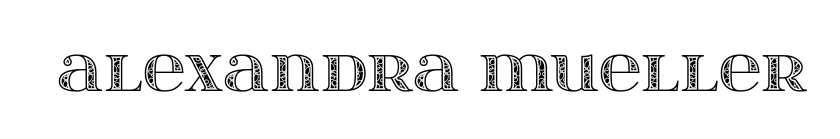
The baseline area is clear. These lines are rendered in a variable-pitch font. The type sits square on the baseline with zero lean. The face used here is rendered with its standard letterfit.
